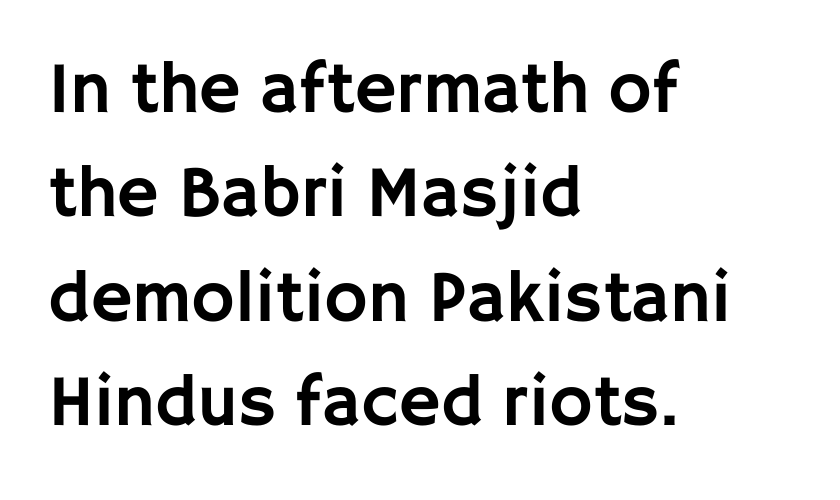
{"serif": "no", "italic": "no", "width": "normal", "stroke_contrast": "low", "x_height": "large", "monospaced": "no", "underline": "no", "align": "left", "line_spacing": "normal", "line_spacing_ratio": 1.43, "letter_spacing": "normal", "letter_spacing_em": 0.0, "glyph_px": 73}
